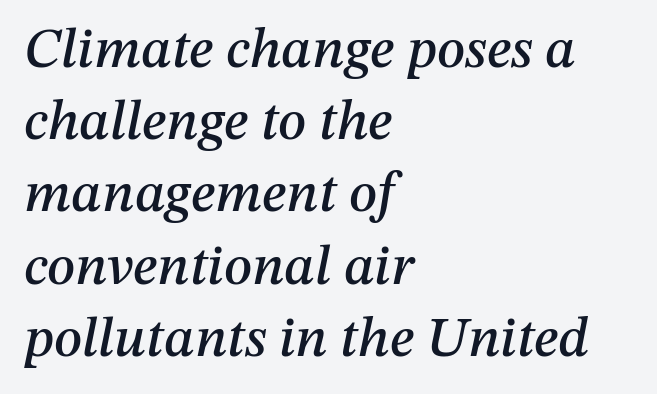
The image shows 56 px text type, italic (leaning right); set left-aligned, normal line spacing (1.29x), normal letter spacing, not underlined; medium stroke contrast and a medium x-height.
